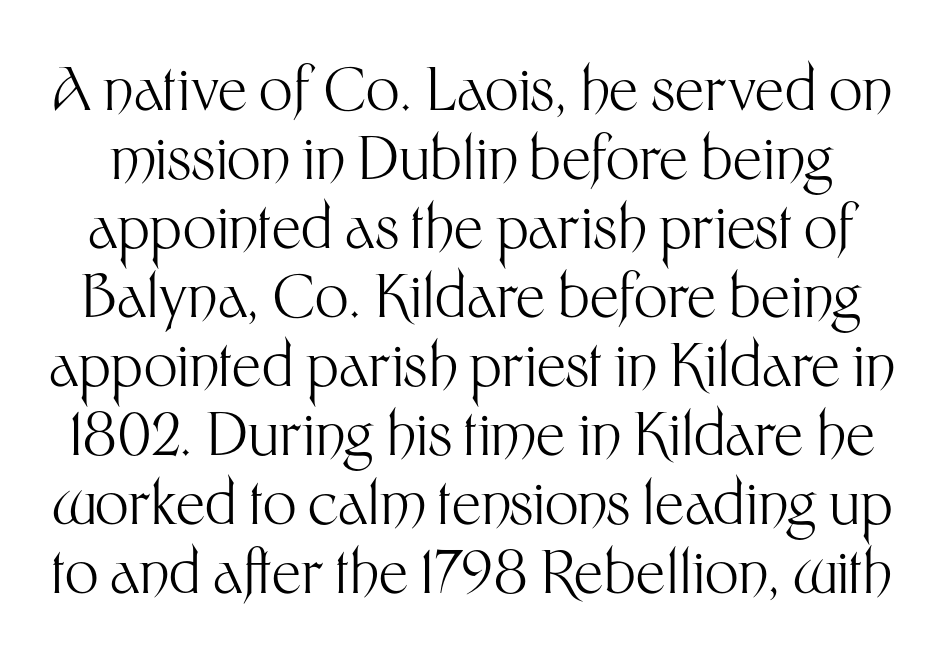
The typography opts for an upright posture over an oblique one. Any mark beneath the type? The region is blank. Is this a fixed-width face? No — the glyphs have proportional, varying widths. On a weight scale, this lands at 450 or below. The glyphs in this specimen are sans serif. Characters follow at the spacing the type designer built in.
